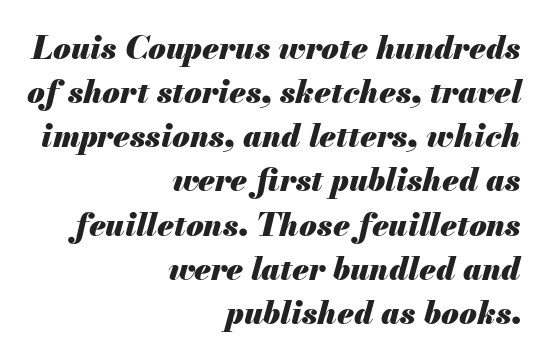
Q: Is the text bold? A: Yes.
Q: Is the text italic (slanted)? A: Yes, it leans right by about 13 degrees.
Q: Is the text underlined? A: No.
Q: How is the paragraph aligned? A: Right-aligned.
Q: Is the spacing between letters normal or unusually wide? A: Normal.
Q: Is the spacing between lines tight, normal or loose? A: Normal.
Q: Width (condensed, normal, or wide)? A: Normal.
Q: Stroke contrast? A: Medium.
Q: x-height? A: Small.
Q: Monospaced? A: No.
